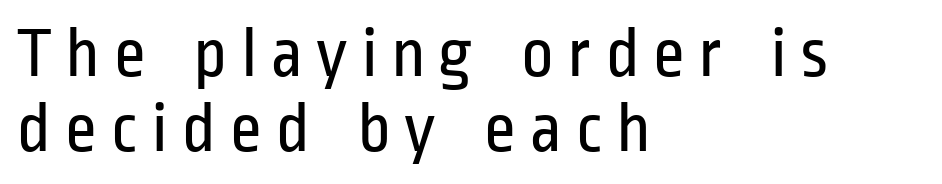
Here the designer chose a conventional face with non-uniform glyph widths. The compositor pushed each line to the left boundary. The font sits on the lighter half of the weight spectrum, regular included. The rendering shows plain stroke endings on the letterforms — a sans-serif design. No word sits above an underline. Ascenders rise straight up at ninety degrees.
